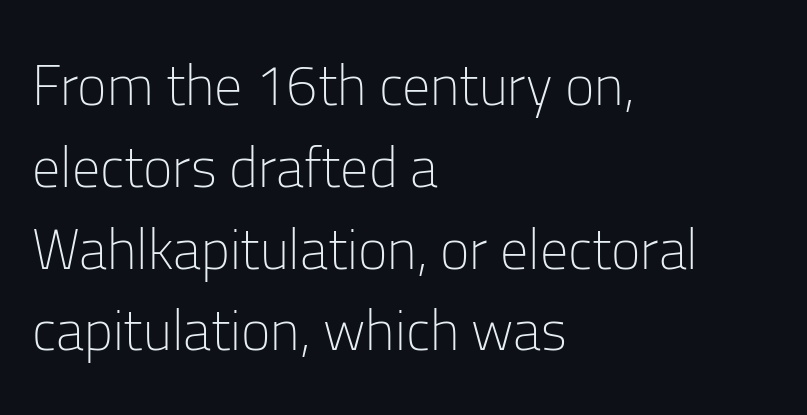
{"serif": "no", "italic": "no", "bold": "no", "weight": "light", "width": "normal", "stroke_contrast": "low", "x_height": "medium", "monospaced": "no", "underline": "no", "align": "left", "line_spacing": "normal", "line_spacing_ratio": 1.46, "letter_spacing": "normal", "letter_spacing_em": 0.0, "glyph_px": 56}
